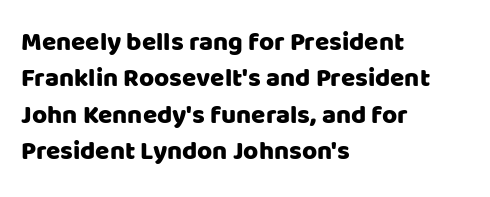
The image shows 26 px text type, upright; set left-aligned, normal line spacing (1.4x), normal letter spacing, not underlined.
